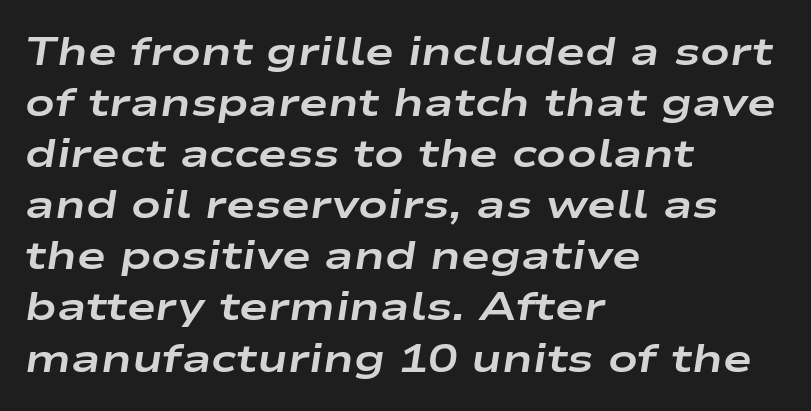
The image shows 39 px bold, wide type, italic (leaning right); set left-aligned, normal line spacing (1.31x), normal letter spacing, not underlined; low stroke contrast and a medium x-height.
